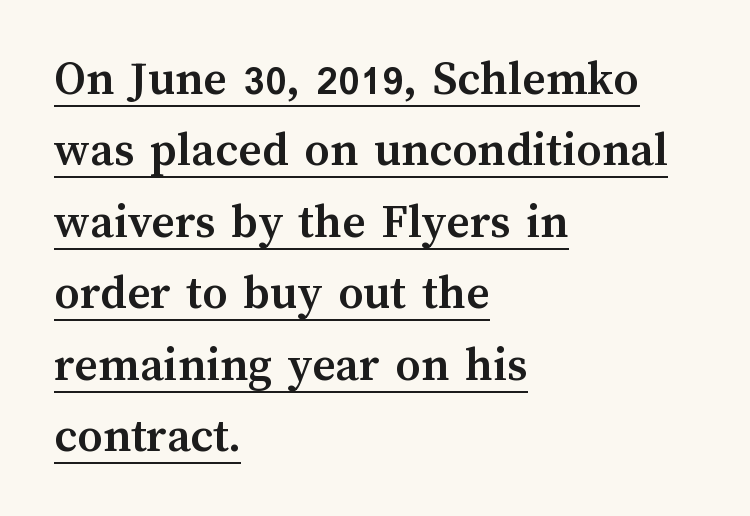
{"italic": "no", "bold": "yes", "weight": "semibold", "width": "normal", "stroke_contrast": "medium", "x_height": "medium", "monospaced": "no", "underline": "yes", "align": "left", "line_spacing": "normal", "line_spacing_ratio": 1.43, "letter_spacing": "normal", "letter_spacing_em": 0.0, "glyph_px": 50}
